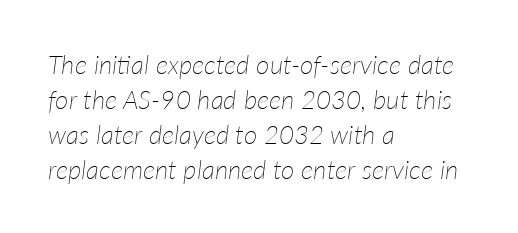
The compositor pushed each line to the left boundary. The passage shown stacks its lines at a standard gap. Is the letter spacing exaggerated? No — it looks like the ordinary default. Only glyphs here, with clear space below each row. A light-to-regular cut is what we see here.
